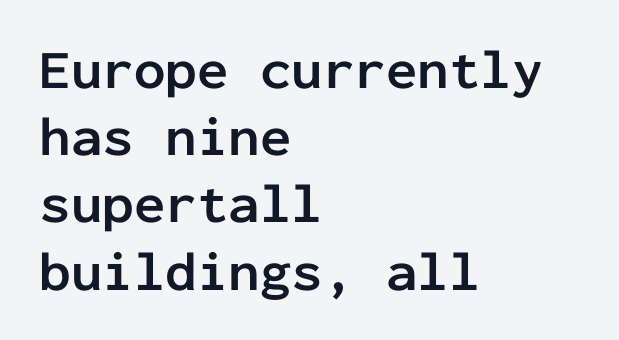
The image shows 56 px semibold sans-serif type, upright, monospaced; set left-aligned, line spacing 1.2x, normal letter spacing, not underlined; low stroke contrast and a medium x-height.
